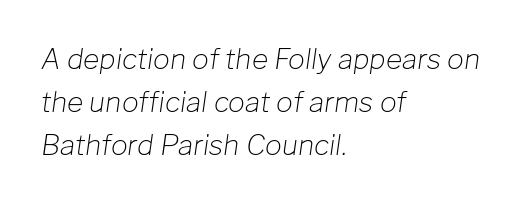
Q: Is the text bold? A: No.
Q: Is the text italic (slanted)? A: Yes, it leans right by about 8 degrees.
Q: Is the text underlined? A: No.
Q: How is the paragraph aligned? A: Left-aligned.
Q: Is the spacing between letters normal or unusually wide? A: Normal.
Q: Is the spacing between lines tight, normal or loose? A: Normal.
Q: Width (condensed, normal, or wide)? A: Normal.
Q: Stroke contrast? A: Low.
Q: x-height? A: Medium.
Q: Monospaced? A: No.
